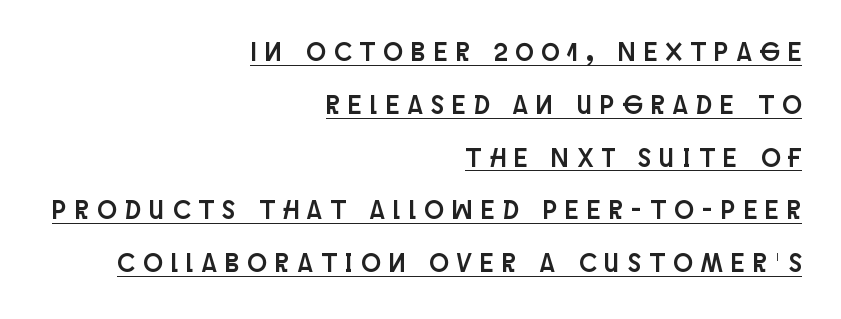
Casual observation: everything's shoved over to the right. Every word sits above its own underline. A typesetter would call this leading open, well beyond the default. The lettering stays uniformly vertical, giving the passage a roman look. Does extra space separate the letters? Yes, quite a lot of it.
